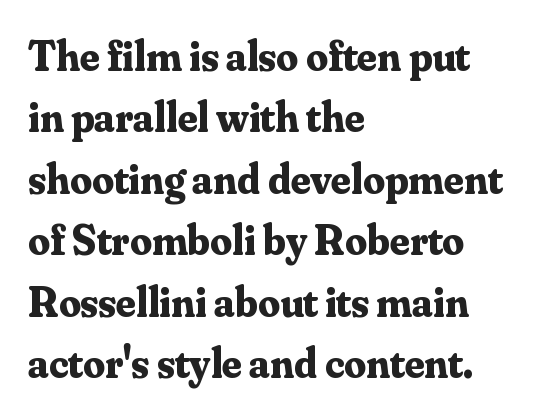
No extra tracking has been applied to these lines. Look at the bottom of the vertical strokes: they flare into serifs here. Unmarked baselines from the first word to the last. A student would call this left alignment; a typographer would say flush left, rag right. A roman cut, with each character standing at attention. The characters look thick and weighty, a clear bold.
